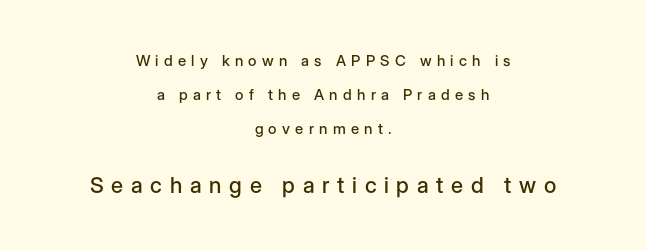
The rendering enlarges the type as you move from the upper chunk to the lower. Does the lettering tilt? It doesn't — this is upright. Horizontally, the lines are justified to the midpoint only. Tracking value appears strongly positive — letters spread wide. A clean baseline with only descenders dipping below it. Line spacing here is loose.
